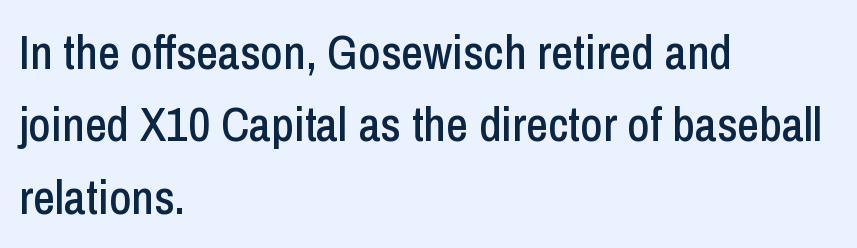
The image shows 48 px condensed sans-serif type, upright; set left-aligned, normal line spacing (1.51x), normal letter spacing, not underlined; low stroke contrast and a medium x-height.
